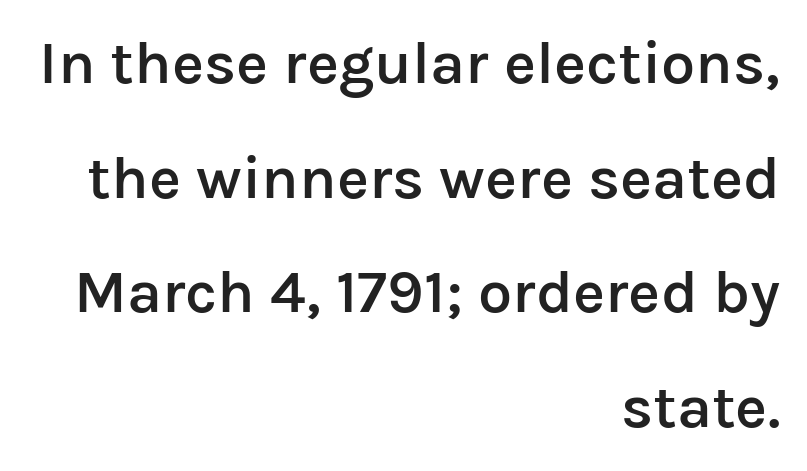
The image shows 61 px semibold sans-serif type, upright; set right-aligned, line spacing 1.88x, normal letter spacing, not underlined; low stroke contrast and a medium x-height.
